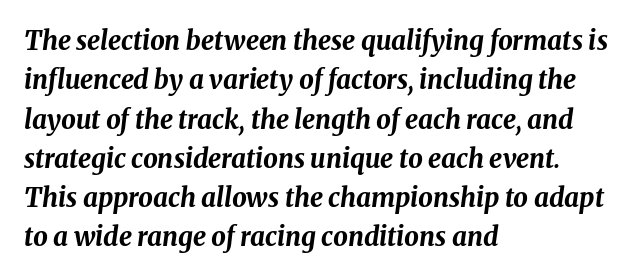
{"italic": "yes", "lean": "right", "slant_degrees": 8, "bold": "yes", "underline": "no", "align": "left", "line_spacing": "normal", "line_spacing_ratio": 1.51, "letter_spacing": "normal", "letter_spacing_em": 0.0, "glyph_px": 26}
